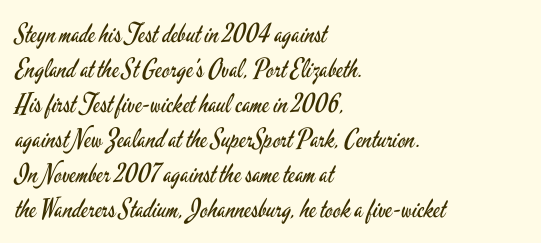
How are the letters spaced? Ordinarily, with no added tracking. Has an underline been added? It has not. Honestly, the row spacing looks completely unremarkable. The font is comparable to plain body text, perhaps lighter. Visually the block forms a straight wall on the left and a jagged coastline on the right.
